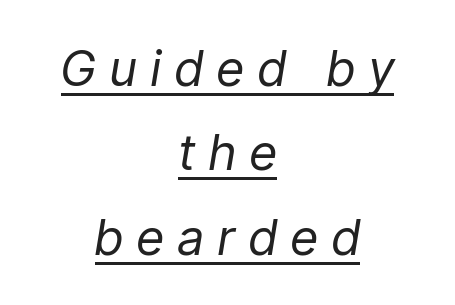
The image shows 49 px regular-weight, condensed type, italic (leaning right); set centered, line spacing 1.72x, unusually wide letter spacing (+0.3 em), underlined; low stroke contrast and a medium x-height.
